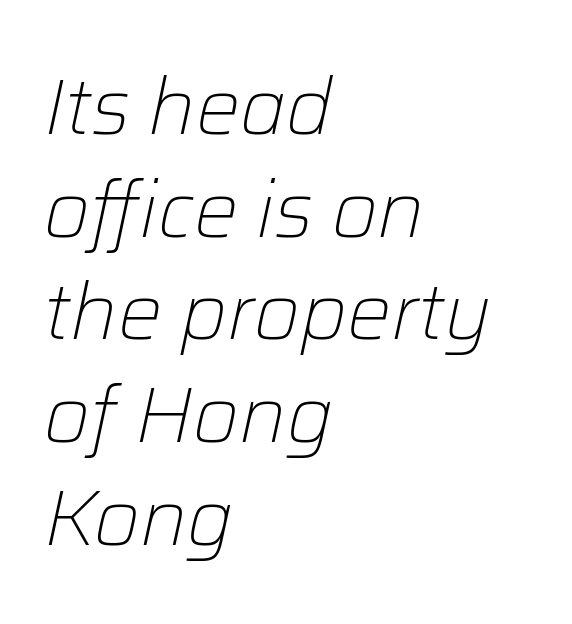
{"italic": "yes", "lean": "right", "slant_degrees": 12, "bold": "no", "weight": "light", "width": "normal", "stroke_contrast": "low", "x_height": "medium", "monospaced": "no", "underline": "no", "align": "left", "line_spacing": "normal", "line_spacing_ratio": 1.3, "letter_spacing": "normal", "letter_spacing_em": 0.0, "glyph_px": 79}
